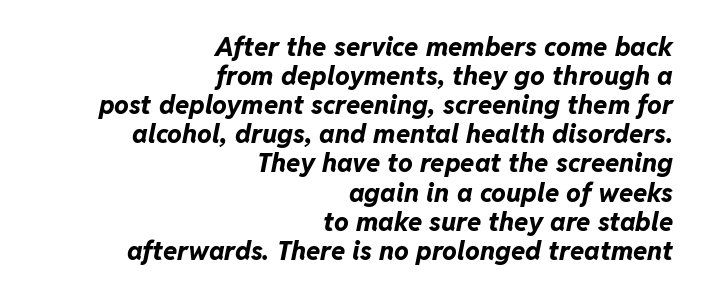
One glance says dense: line gaps are narrower than usual. These lines stack with their right ends in a neat column. The passage shown has conventional tracking throughout. Does the weight exceed regular? Yes, all the way to bold. The foot of each line stays bare and open.
